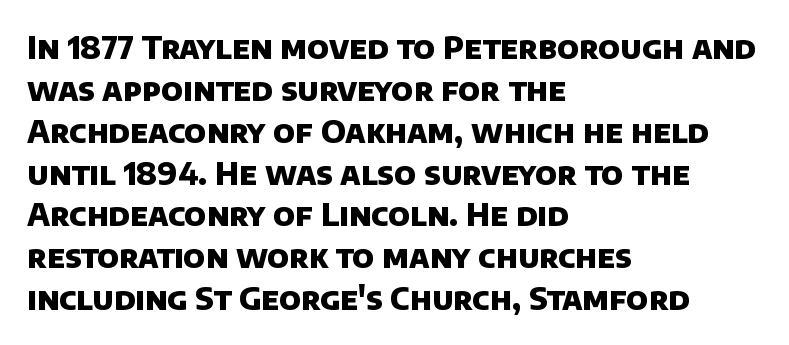
Honestly, the letter spacing is just normal — you wouldn't notice it. The rag falls on the right side of this text block. The rendering uses natural spacing where letterforms have individual widths. The zone under the glyphs is completely vacant. Each new line begins a customary step beneath the previous one. The characters display no serif detailing; their extremities are plain.
